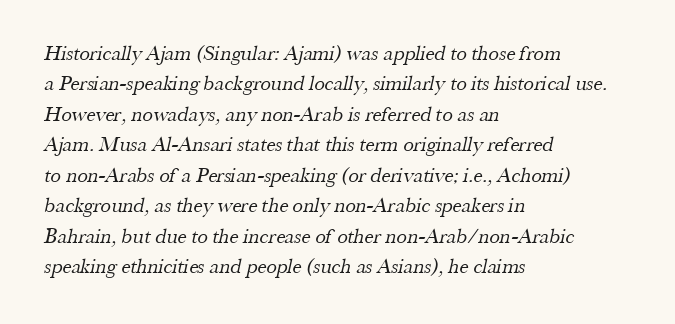
In terms of leading, this rendering sits right in the middle. The gaps between neighbouring characters are ordinary and unremarkable. Does the copy run flush right? No — it runs flush left. Anything drawn beneath the words? Only blank space. A light-to-regular cut is what we see here.
